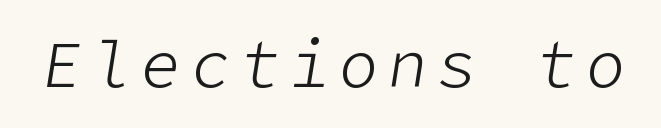
The image shows 65 px light type, italic (leaning right); set not underlined; low stroke contrast and a medium x-height.
